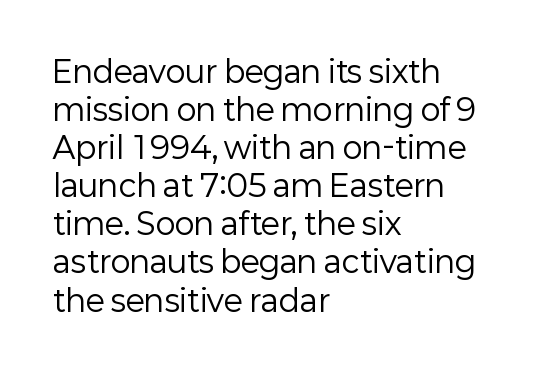
{"serif": "no", "italic": "no", "bold": "no", "weight": "regular", "width": "normal", "stroke_contrast": "low", "x_height": "medium", "monospaced": "no", "underline": "no", "align": "left", "line_spacing": "normal", "line_spacing_ratio": 1.27, "letter_spacing": "normal", "letter_spacing_em": 0.0, "glyph_px": 30}
